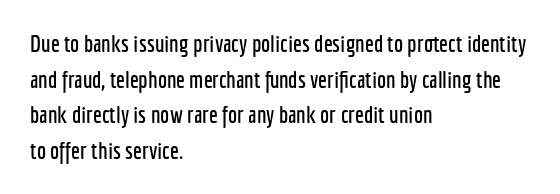
Q: Is the text italic (slanted)? A: No, it is upright.
Q: Is the text underlined? A: No.
Q: How is the paragraph aligned? A: Left-aligned.
Q: Is the spacing between letters normal or unusually wide? A: Normal.
Q: Is the spacing between lines tight, normal or loose? A: Normal.
